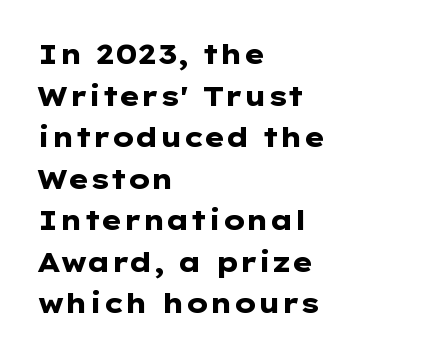
The image shows 27 px bold type, upright; set left-aligned, normal line spacing (1.54x), normal letter spacing, not underlined.
